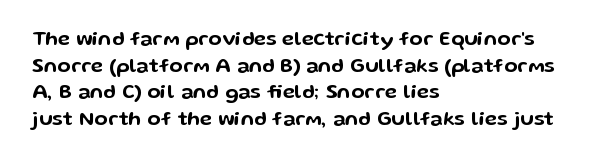
Q: Is the text italic (slanted)? A: No, it is upright.
Q: Is the text underlined? A: No.
Q: How is the paragraph aligned? A: Left-aligned.
Q: Is the spacing between letters normal or unusually wide? A: Normal.
Q: Is the spacing between lines tight, normal or loose? A: Normal.
